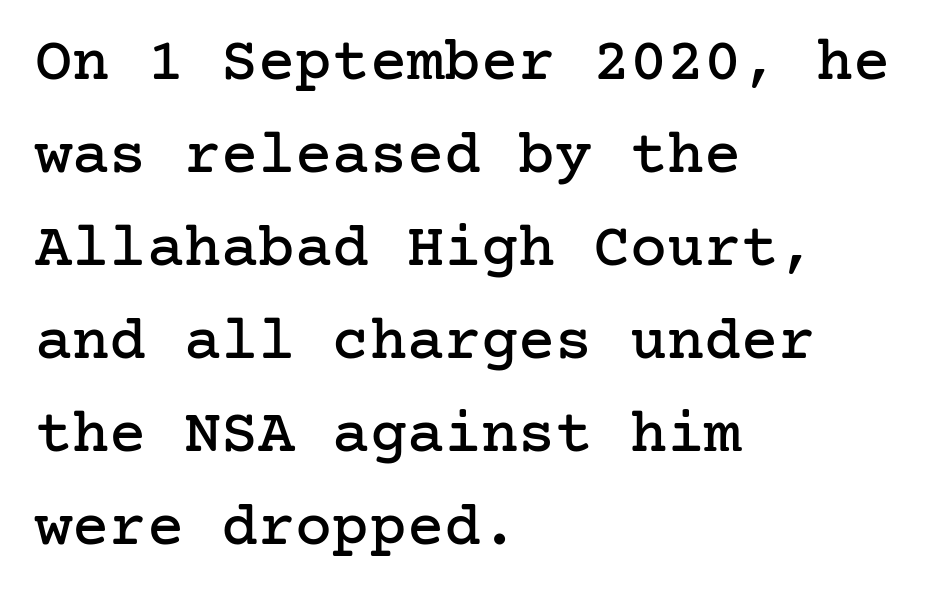
Q: Is the text italic (slanted)? A: No, it is upright.
Q: Is the typeface a serif or a sans-serif typeface? A: Serif.
Q: Is the text underlined? A: No.
Q: How is the paragraph aligned? A: Left-aligned.
Q: Is the spacing between letters normal or unusually wide? A: Normal.
Q: Is the spacing between lines tight, normal or loose? A: Normal.
Q: Width (condensed, normal, or wide)? A: Normal.
Q: Stroke contrast? A: Low.
Q: x-height? A: Medium.
